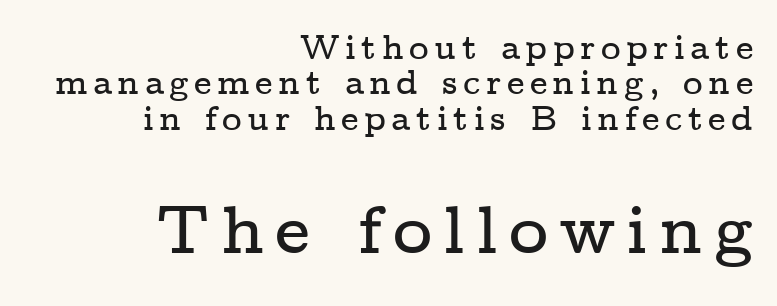
{"serif": "yes", "italic": "no", "width": "wide", "stroke_contrast": "low", "x_height": "medium", "monospaced": "no", "underline": "no", "align": "right", "line_spacing": "tight", "line_spacing_ratio": 1.04, "larger_block": "second", "size_ratio": 2.0, "glyph_px": 68}
